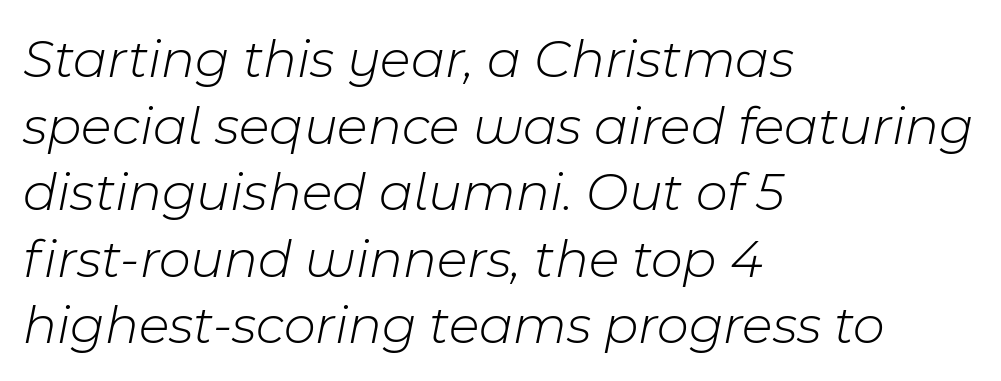
Q: Is the text bold? A: No.
Q: Is the text italic (slanted)? A: Yes, it leans right by about 11 degrees.
Q: Is the text underlined? A: No.
Q: How is the paragraph aligned? A: Left-aligned.
Q: Is the spacing between letters normal or unusually wide? A: Normal.
Q: Width (condensed, normal, or wide)? A: Normal.
Q: Stroke contrast? A: Low.
Q: x-height? A: Medium.
Q: Monospaced? A: No.
